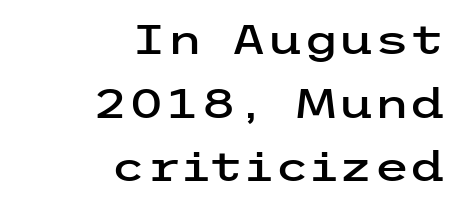
The image shows 41 px wide sans-serif type, upright; set right-aligned, normal line spacing (1.55x), normal letter spacing, not underlined; low stroke contrast and a medium x-height.
